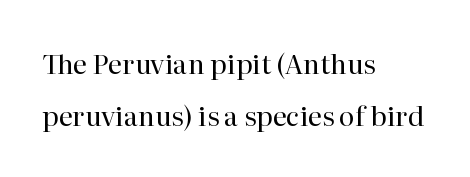
Airy leading. Characters follow at the spacing the type designer built in. Anything drawn beneath the words? Only blank space. A typesetter would mark this as roman, not italic. Notice how the passage keeps a crisp vertical edge on the left only. Compared with a typical body face, this is equally light or lighter still.
